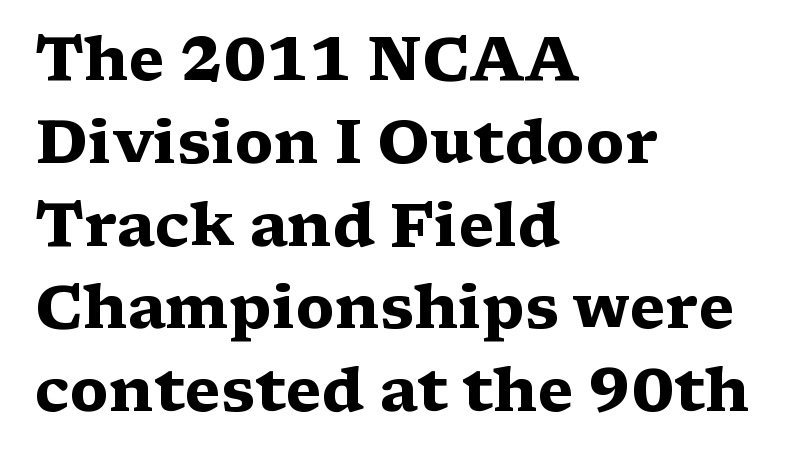
{"serif": "yes", "italic": "no", "bold": "yes", "weight": "heavy", "width": "wide", "stroke_contrast": "medium", "x_height": "medium", "monospaced": "no", "underline": "no", "align": "left", "line_spacing": "normal", "line_spacing_ratio": 1.38, "letter_spacing": "normal", "letter_spacing_em": 0.0, "glyph_px": 60}
